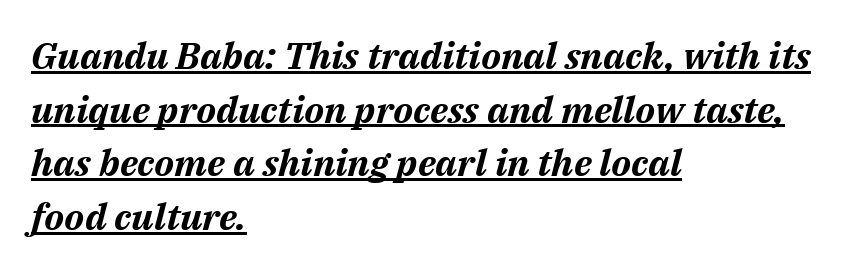
{"italic": "yes", "lean": "right", "slant_degrees": 14, "bold": "yes", "weight": "bold", "width": "normal", "stroke_contrast": "medium", "x_height": "medium", "monospaced": "no", "underline": "yes", "align": "left", "line_spacing": "normal", "line_spacing_ratio": 1.45, "letter_spacing": "normal", "letter_spacing_em": 0.0, "glyph_px": 37}
